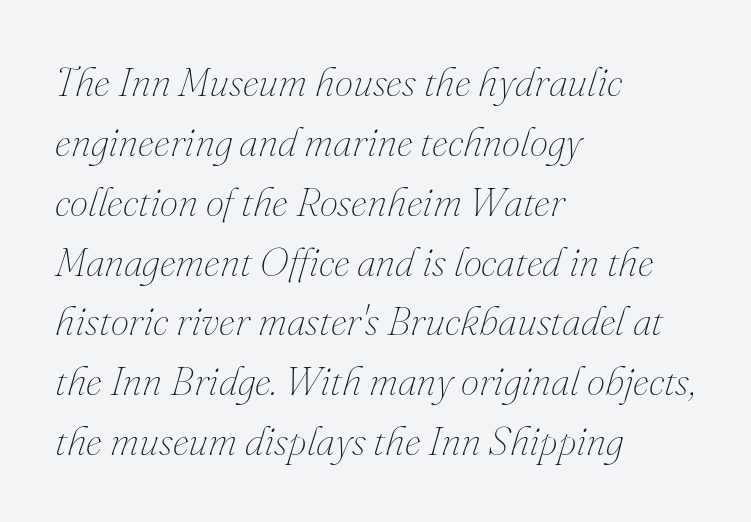
The face used here is proportionally spaced, like ordinary book or web type. The rendering uses a moderate line-height, typical for paragraphs. The passage is arranged the way most books set body copy — flush left. The passage shown is not underscored anywhere.
